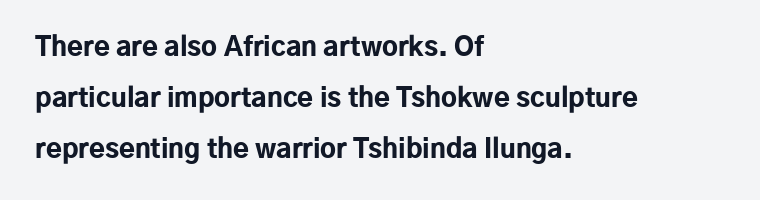
Q: Is the text bold? A: Yes.
Q: Is the text italic (slanted)? A: No, it is upright.
Q: Is the text underlined? A: No.
Q: How is the paragraph aligned? A: Left-aligned.
Q: Is the spacing between letters normal or unusually wide? A: Normal.
Q: Is the spacing between lines tight, normal or loose? A: Loose.
